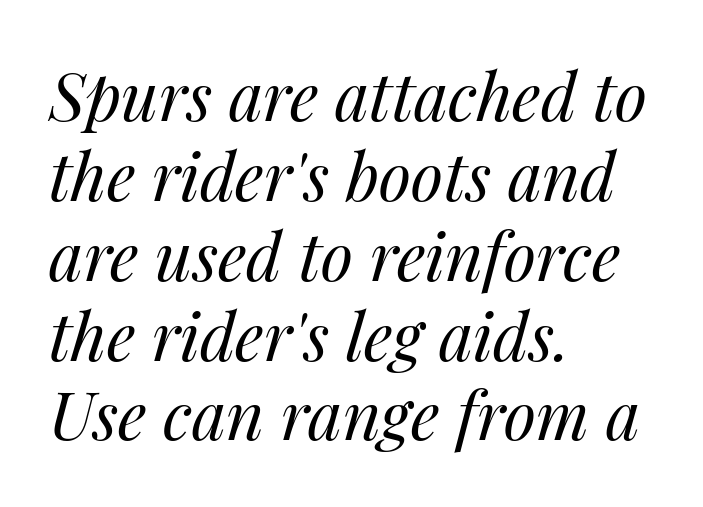
The image shows 66 px regular-weight type, italic (leaning right); set left-aligned, line spacing 1.21x, normal letter spacing, not underlined; medium stroke contrast and a medium x-height.
